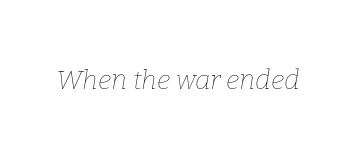
Rendered with sloped, italic letterforms. The strokes carry an ordinary text weight at most. How are the letters spaced? Ordinarily, with no added tracking. The zone under the glyphs is completely vacant.
